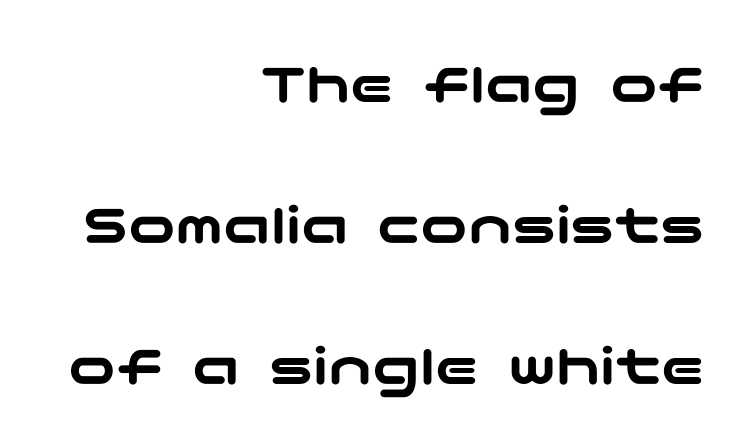
The image shows 59 px wide sans-serif type, upright; set right-aligned, loose line spacing (2.39x), normal letter spacing, not underlined; low stroke contrast and a medium x-height.
